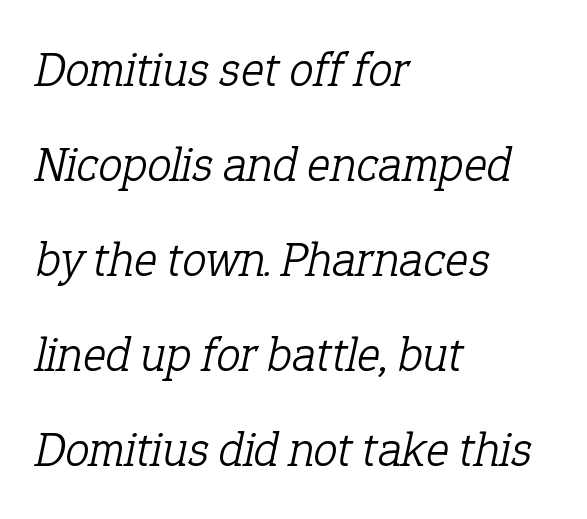
Emphasis-style slanted type is in use. Whoever set this chose breathing room over compactness in the vertical rhythm. Words float on clear page, feet unadorned. Character widths vary here, with narrow letters taking less room than wide ones.
